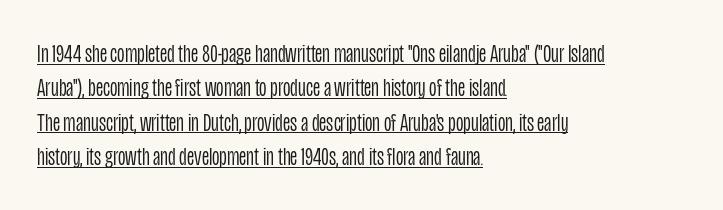
{"italic": "no", "bold": "no", "underline": "yes", "align": "left", "line_spacing": "normal", "line_spacing_ratio": 1.32, "letter_spacing": "normal", "letter_spacing_em": 0.0, "glyph_px": 26}
